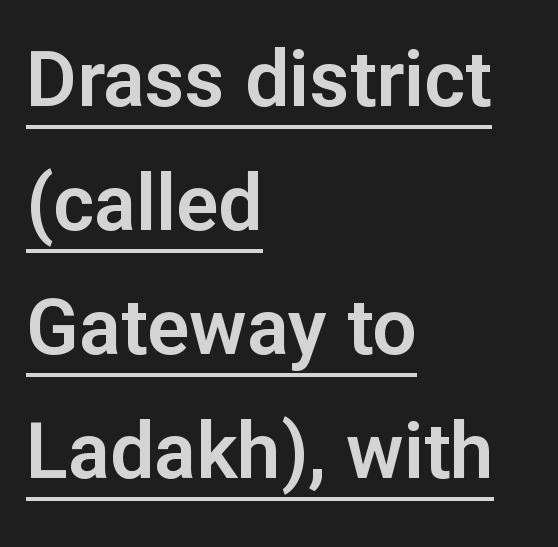
Q: Is the text italic (slanted)? A: No, it is upright.
Q: Is the typeface a serif or a sans-serif typeface? A: Sans-serif.
Q: Is the text underlined? A: Yes.
Q: How is the paragraph aligned? A: Left-aligned.
Q: Is the spacing between letters normal or unusually wide? A: Normal.
Q: Is the spacing between lines tight, normal or loose? A: Normal.
Q: Width (condensed, normal, or wide)? A: Normal.
Q: Stroke contrast? A: Low.
Q: x-height? A: Medium.
Q: Monospaced? A: No.
